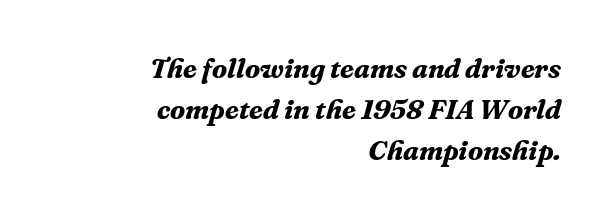
Q: Is the text bold? A: Yes.
Q: Is the text italic (slanted)? A: Yes, it leans right by about 16 degrees.
Q: Is the typeface a serif or a sans-serif typeface? A: Serif.
Q: Is the text underlined? A: No.
Q: How is the paragraph aligned? A: Right-aligned.
Q: Is the spacing between letters normal or unusually wide? A: Normal.
Q: Is the spacing between lines tight, normal or loose? A: Normal.
Q: Width (condensed, normal, or wide)? A: Normal.
Q: Stroke contrast? A: Medium.
Q: x-height? A: Medium.
Q: Monospaced? A: No.
